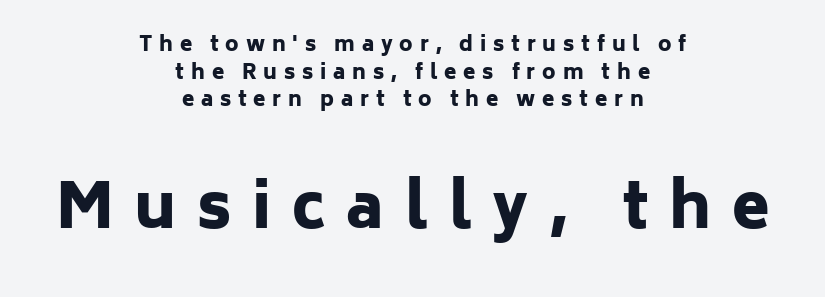
Anything drawn beneath the words? Only blank space. Summary of weight: heavy, a full bold. This sample keeps an unexceptional amount of space between lines. You could not count columns in this text — the font is proportionally spaced. The font family rendered here belongs to the sans-serif group. Two sizes are in play, and the larger belongs to the second block.
